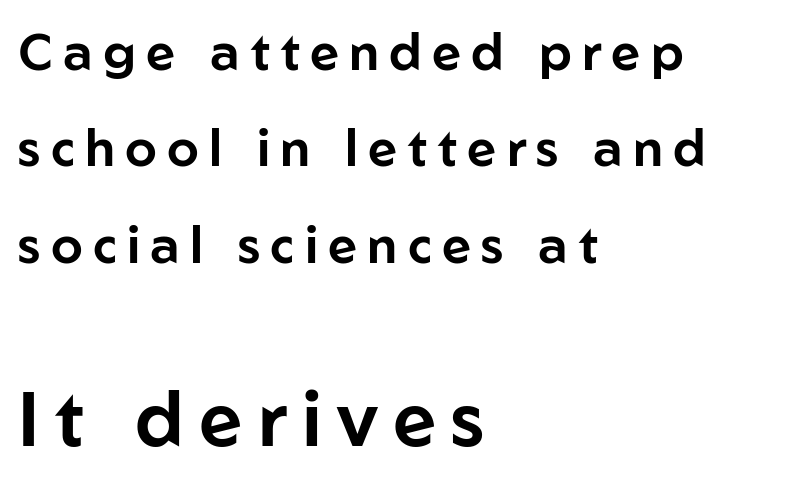
Q: Is the text italic (slanted)? A: No, it is upright.
Q: Is the typeface a serif or a sans-serif typeface? A: Sans-serif.
Q: Is the text underlined? A: No.
Q: How is the paragraph aligned? A: Left-aligned.
Q: Is the spacing between letters normal or unusually wide? A: Unusually wide.
Q: Which block of text is set in a larger size, the first (top) or the second (bottom)? A: The second (bottom) one.
Q: Width (condensed, normal, or wide)? A: Normal.
Q: Stroke contrast? A: Low.
Q: x-height? A: Medium.
Q: Monospaced? A: No.
